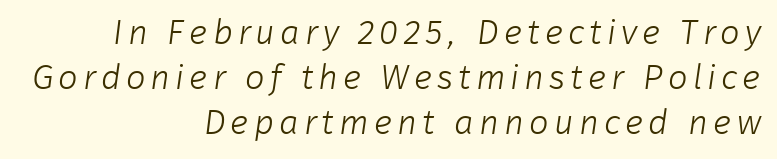
Layout note: lines flush right. Just letters on the line, the space beneath them empty. The letters look calm and open, with moderate or lighter stems. This sample uses a sans-serif face. The leading is moderate, giving the passage an even texture. Each letter keeps its own natural width here, so spacing adapts to shape.
